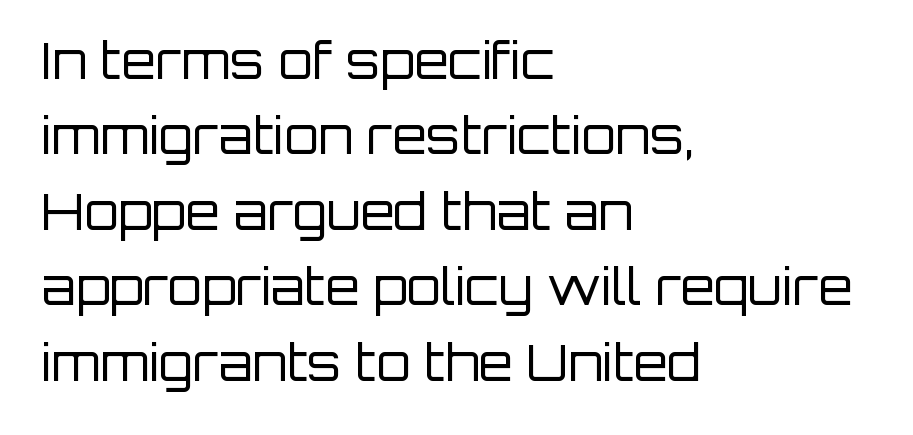
Italic: no, the glyphs are upright roman. If you measured baseline to baseline, you'd find a middling distance. The rendering shows plain stroke endings on the letterforms — a sans-serif design. If you drew a ruler down the left edge, every line would touch it. Characters follow at the spacing the type designer built in. Just letters on the line, the space beneath them empty.
